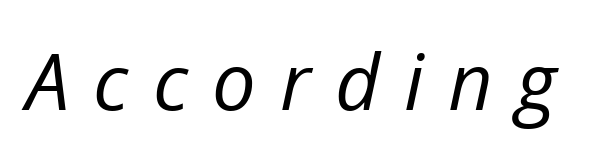
{"italic": "yes", "lean": "right", "slant_degrees": 12, "bold": "no", "weight": "regular", "width": "normal", "stroke_contrast": "low", "x_height": "medium", "monospaced": "no", "underline": "no", "letter_spacing": "wide", "letter_spacing_em": 0.31, "glyph_px": 78}
